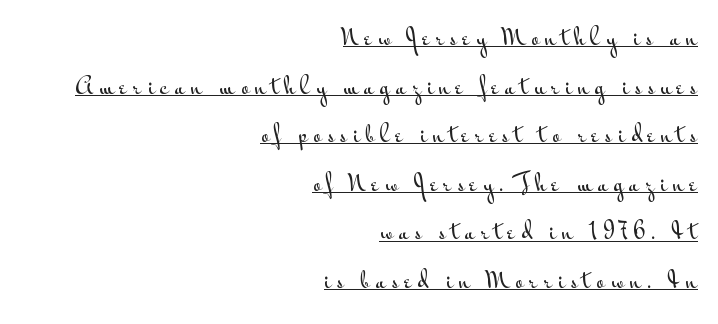
The face used here is rendered with a markedly widened letterfit. Interline gaps are noticeably wide in this sample. Right-aligned paragraph, ragged on the left. Notice how a bar underscores the lettering throughout.
